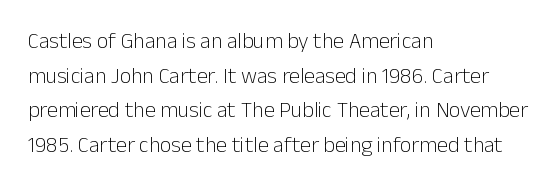
{"italic": "no", "bold": "no", "underline": "no", "align": "left", "line_spacing": "normal", "line_spacing_ratio": 1.57, "letter_spacing": "normal", "letter_spacing_em": 0.0, "glyph_px": 22}
